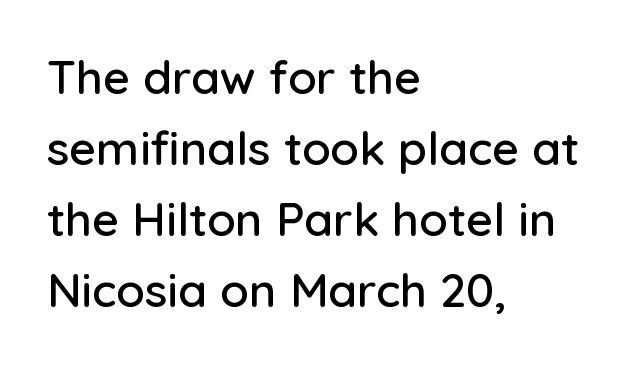
Quick note: not italic, upright. Proportional: the letters do not fall into vertical columns. Caption: standard tracking, unaltered. Rule under the text: the space is simply empty. You can tell from the bare stems that sans-serif type was used. Baseline-to-baseline distance is the conventional proportion of letter height.
